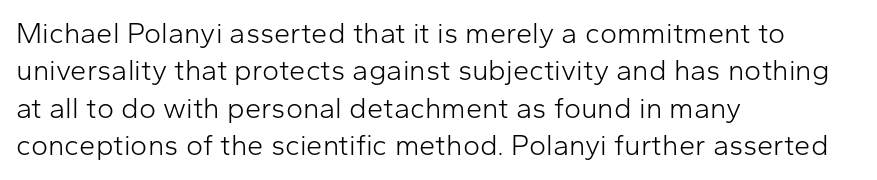
The image shows 29 px light sans-serif type, upright; set left-aligned, normal line spacing (1.29x), normal letter spacing, not underlined; low stroke contrast and a medium x-height.
